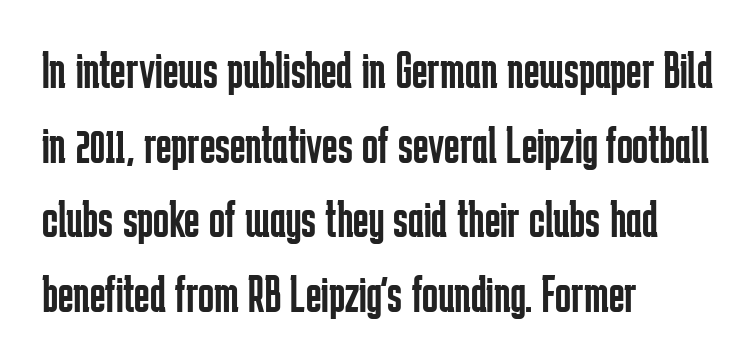
{"serif": "no", "italic": "no", "bold": "no", "weight": "regular", "width": "condensed", "stroke_contrast": "low", "x_height": "medium", "monospaced": "no", "underline": "no", "align": "left", "line_spacing": "normal", "line_spacing_ratio": 1.41, "letter_spacing": "normal", "letter_spacing_em": 0.0, "glyph_px": 53}
